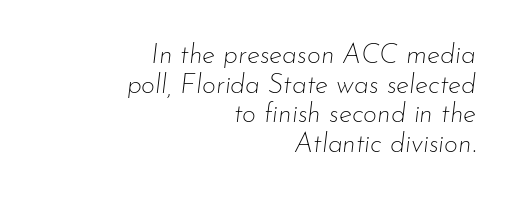
Observe the ordinary spacing: letters are neighbours, not strangers. The space directly below the letters is spotless. Rendered with sloped, italic letterforms. Heft: none added — not bold.
